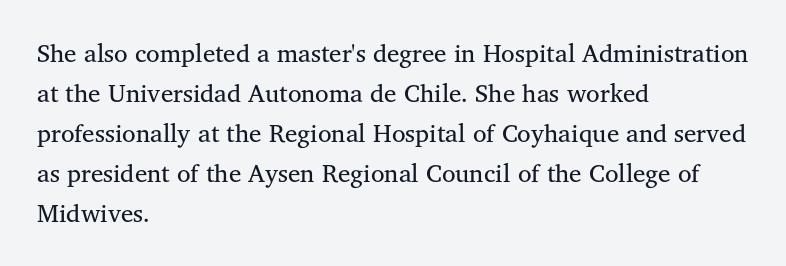
The image shows 25 px text type, upright; set left-aligned, normal line spacing (1.6x), normal letter spacing, not underlined.
